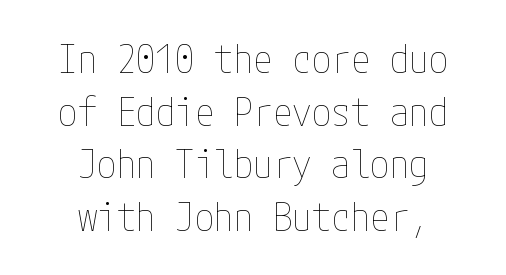
Decoration check: the copy has no underline. No letter is thick-stroked: the sample isn't bold. In CSS terms this would be text-align: center. The letterforms sit shoulder to shoulder at normal distance. If you measured baseline to baseline, you'd find a middling distance. Characters remain perfectly vertical along every line.
